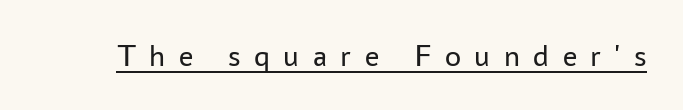
{"serif": "no", "italic": "no", "bold": "no", "weight": "regular", "width": "normal", "stroke_contrast": "low", "x_height": "medium", "monospaced": "no", "underline": "yes", "letter_spacing": "wide", "letter_spacing_em": 0.42, "glyph_px": 32}
